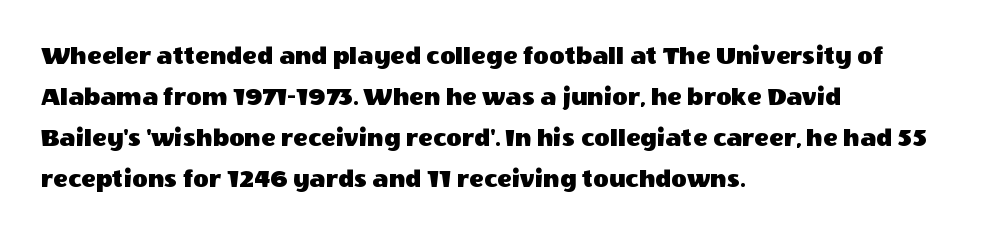
Q: Is the text italic (slanted)? A: No, it is upright.
Q: Is the text underlined? A: No.
Q: How is the paragraph aligned? A: Left-aligned.
Q: Is the spacing between letters normal or unusually wide? A: Normal.
Q: Is the spacing between lines tight, normal or loose? A: Normal.
